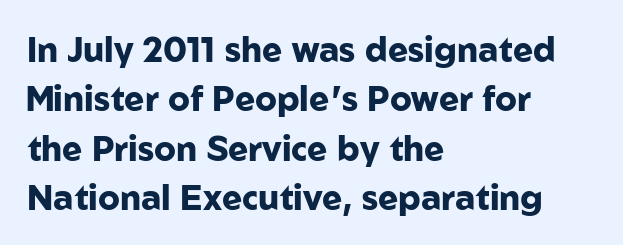
The image shows 34 px heavy sans-serif type, upright; set left-aligned, normal line spacing (1.45x), normal letter spacing, not underlined; low stroke contrast and a medium x-height.
